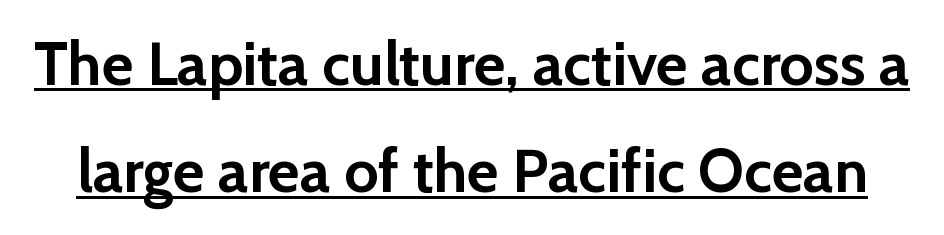
Q: Is the text bold? A: Yes.
Q: Is the text italic (slanted)? A: No, it is upright.
Q: Is the typeface a serif or a sans-serif typeface? A: Sans-serif.
Q: Is the text underlined? A: Yes.
Q: Is the spacing between letters normal or unusually wide? A: Normal.
Q: Width (condensed, normal, or wide)? A: Normal.
Q: Stroke contrast? A: Low.
Q: x-height? A: Medium.
Q: Monospaced? A: No.
